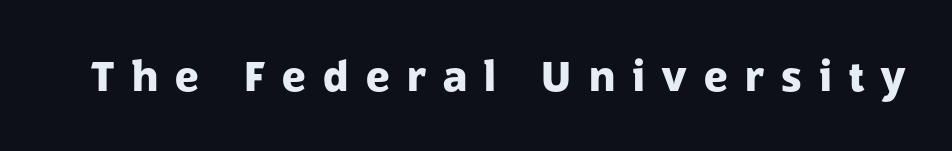
Q: Is the text bold? A: Yes.
Q: Is the text italic (slanted)? A: No, it is upright.
Q: Is the typeface a serif or a sans-serif typeface? A: Sans-serif.
Q: Is the text underlined? A: No.
Q: Is the spacing between letters normal or unusually wide? A: Unusually wide.
Q: Width (condensed, normal, or wide)? A: Normal.
Q: Stroke contrast? A: Low.
Q: x-height? A: Medium.
Q: Monospaced? A: No.
